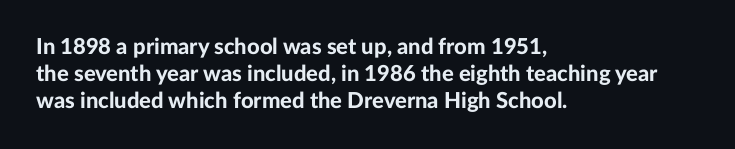
Q: Is the text bold? A: Yes.
Q: Is the text italic (slanted)? A: No, it is upright.
Q: Is the text underlined? A: No.
Q: How is the paragraph aligned? A: Left-aligned.
Q: Is the spacing between letters normal or unusually wide? A: Normal.
